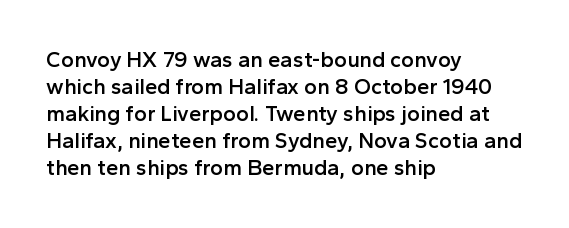
{"italic": "no", "bold": "semi", "underline": "no", "align": "left", "line_spacing_ratio": 1.23, "letter_spacing": "normal", "letter_spacing_em": 0.0, "glyph_px": 22}
